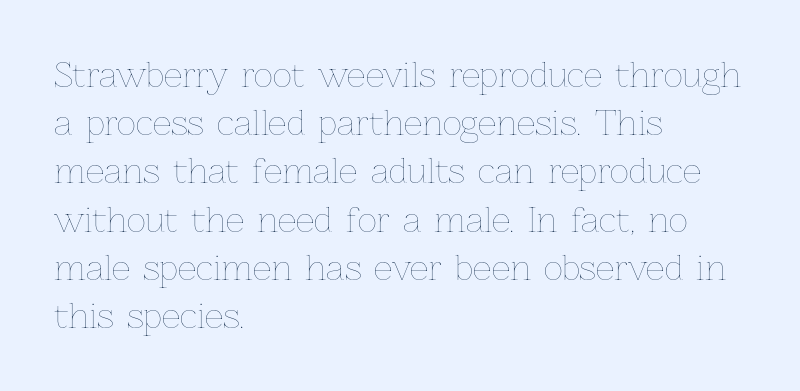
Q: Is the text bold? A: No.
Q: Is the text italic (slanted)? A: No, it is upright.
Q: Is the text underlined? A: No.
Q: How is the paragraph aligned? A: Left-aligned.
Q: Is the spacing between letters normal or unusually wide? A: Normal.
Q: Is the spacing between lines tight, normal or loose? A: Normal.
Q: Width (condensed, normal, or wide)? A: Normal.
Q: Stroke contrast? A: Low.
Q: x-height? A: Medium.
Q: Monospaced? A: No.
